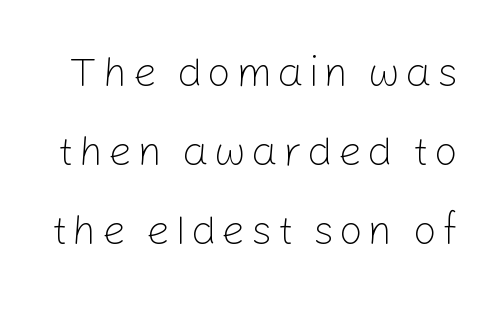
The image shows 42 px light sans-serif type, upright; set line spacing 1.88x, not underlined; low stroke contrast and a medium x-height.
